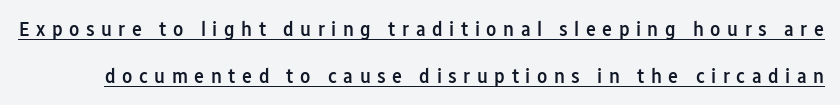
{"italic": "no", "bold": "semi", "underline": "yes", "line_spacing": "loose", "line_spacing_ratio": 2.23, "letter_spacing": "wide", "letter_spacing_em": 0.31, "glyph_px": 21}
